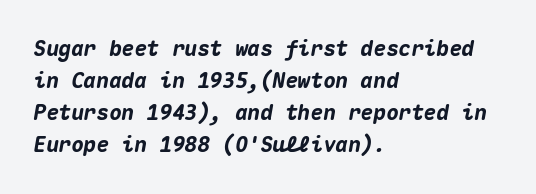
Q: Is the text bold? A: Yes.
Q: Is the text italic (slanted)? A: Yes, it leans right by about 10 degrees.
Q: Is the text underlined? A: No.
Q: How is the paragraph aligned? A: Left-aligned.
Q: Is the spacing between letters normal or unusually wide? A: Normal.
Q: Is the spacing between lines tight, normal or loose? A: Normal.
